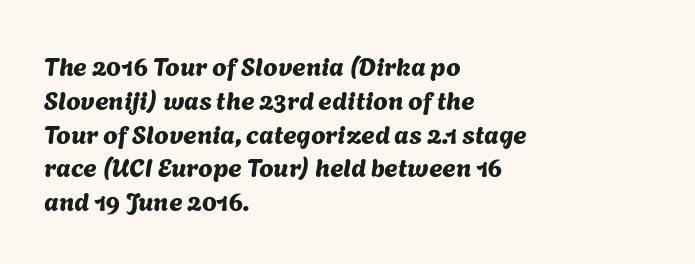
The image shows 26 px text type; set left-aligned, normal line spacing (1.3x), normal letter spacing, not underlined.
